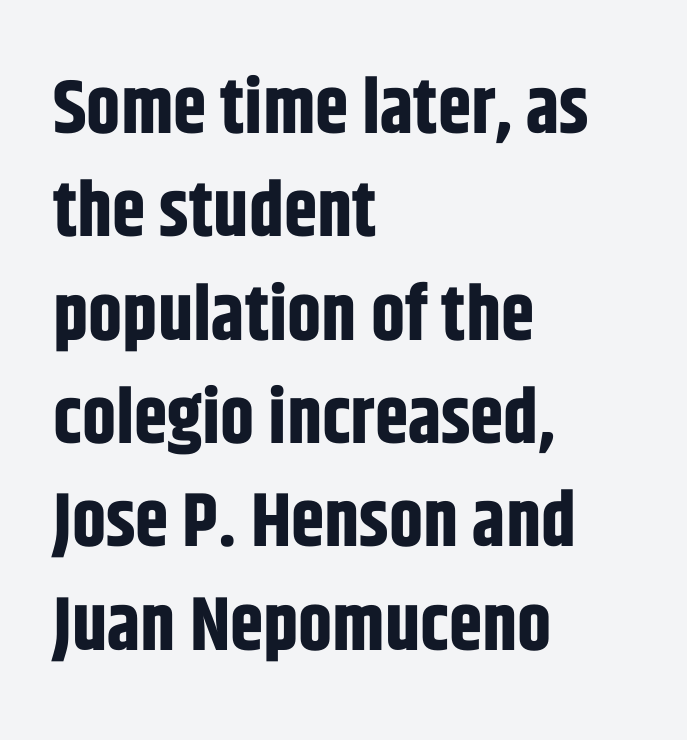
Tracking value appears to be zero — textbook default spacing. Honestly, the row spacing looks completely unremarkable. Thick stems and heavy bowls — unmistakably bold. Each line starts at the same left margin while the right side varies.
